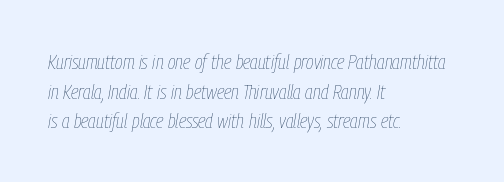
{"italic": "yes", "lean": "right", "slant_degrees": 9, "bold": "no", "underline": "no", "align": "left", "line_spacing": "normal", "line_spacing_ratio": 1.41, "letter_spacing": "normal", "letter_spacing_em": 0.0, "glyph_px": 21}
